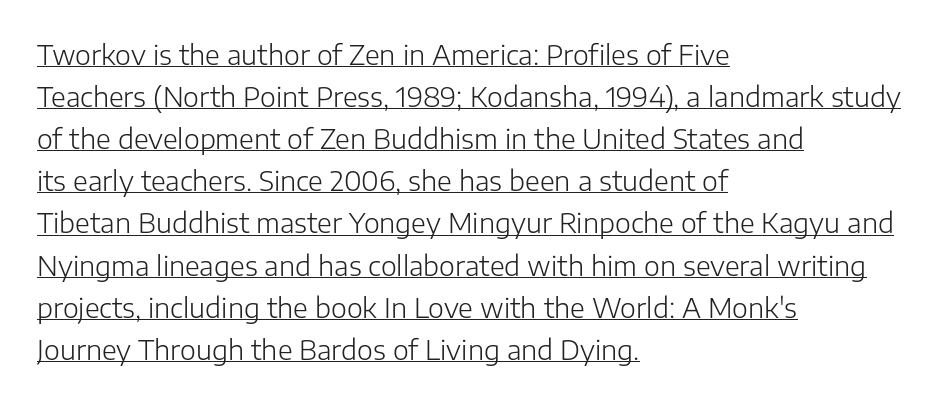
{"italic": "no", "bold": "no", "underline": "yes", "align": "left", "line_spacing": "normal", "line_spacing_ratio": 1.56, "letter_spacing": "normal", "letter_spacing_em": 0.0, "glyph_px": 27}
